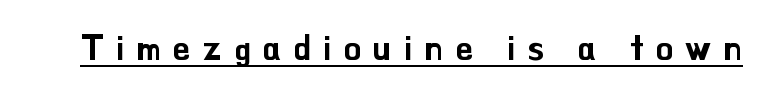
The rendering inserts visible extra space after every character. The glyphs are accompanied by a horizontal stroke just below them. Rendered with straight, roman letterforms. The text was rendered using a sans face with plain stroke endings. Looks like regular typesetting: each glyph gets only the width it needs.
